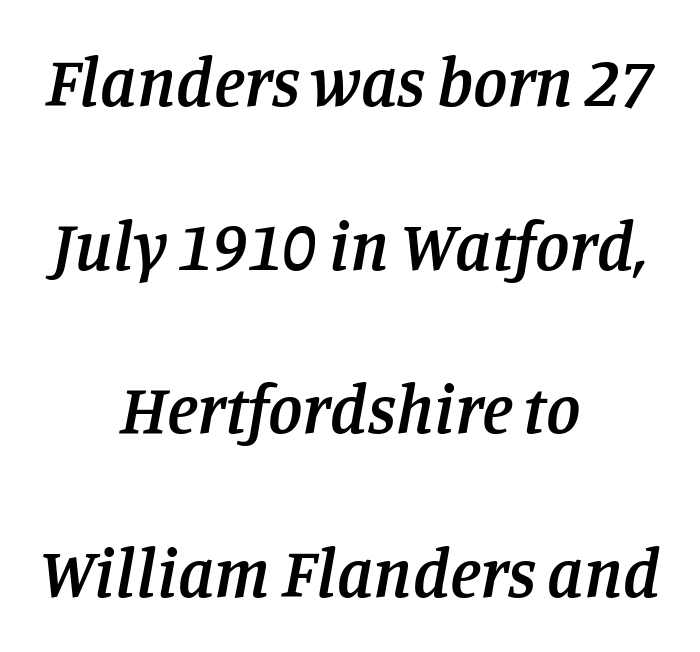
The passage shown is not underscored anywhere. Weight: semibold (demi). Line starts and ends both wander, symmetrically. Observe the ordinary spacing: letters are neighbours, not strangers.
